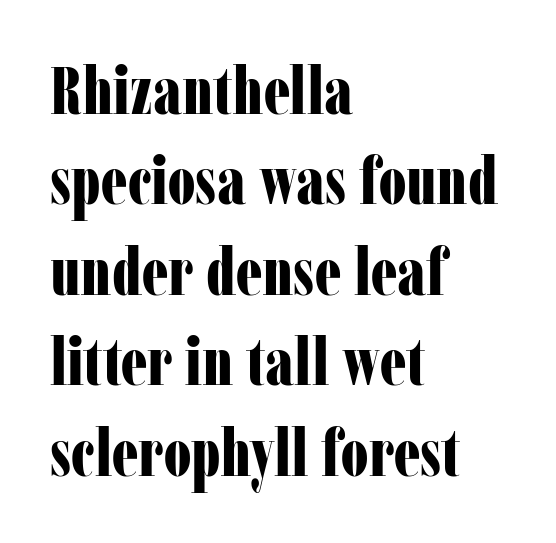
Q: Is the text bold? A: Yes.
Q: Is the text italic (slanted)? A: No, it is upright.
Q: Is the typeface a serif or a sans-serif typeface? A: Serif.
Q: Is the text underlined? A: No.
Q: How is the paragraph aligned? A: Left-aligned.
Q: Is the spacing between letters normal or unusually wide? A: Normal.
Q: Is the spacing between lines tight, normal or loose? A: Normal.
Q: Width (condensed, normal, or wide)? A: Condensed.
Q: Stroke contrast? A: Low.
Q: x-height? A: Medium.
Q: Monospaced? A: No.
